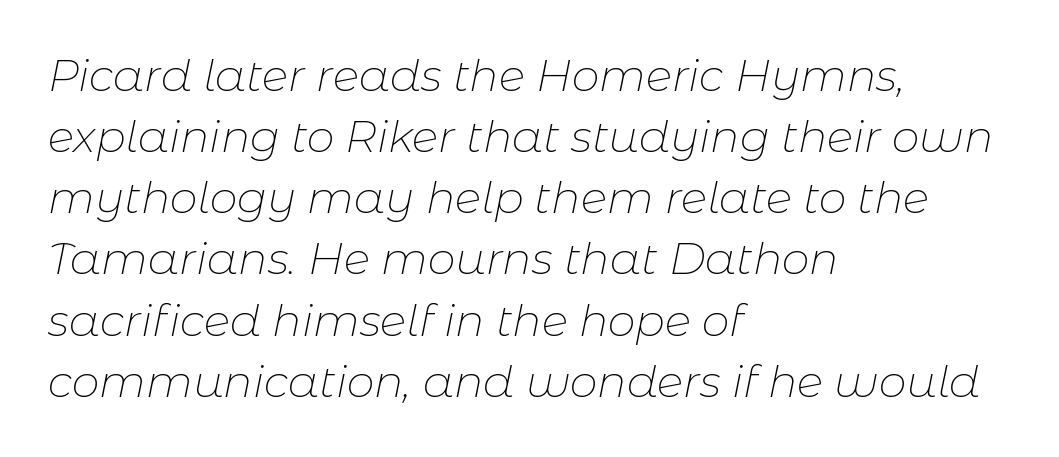
{"italic": "yes", "lean": "right", "slant_degrees": 11, "bold": "no", "weight": "thin", "width": "normal", "stroke_contrast": "low", "x_height": "medium", "monospaced": "no", "underline": "no", "align": "left", "line_spacing": "normal", "line_spacing_ratio": 1.39, "letter_spacing": "normal", "letter_spacing_em": 0.0, "glyph_px": 44}
